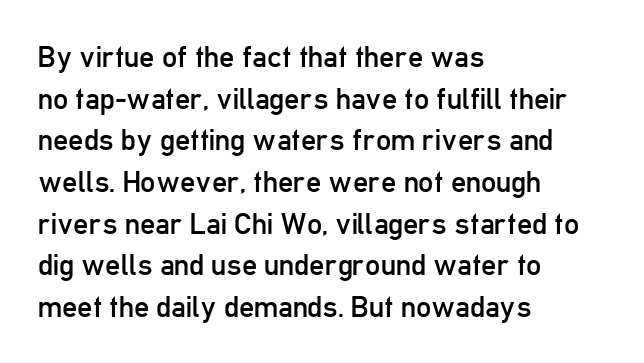
The image shows 30 px regular-weight, condensed sans-serif type, upright; set left-aligned, normal line spacing (1.39x), normal letter spacing, not underlined; low stroke contrast and a medium x-height.
